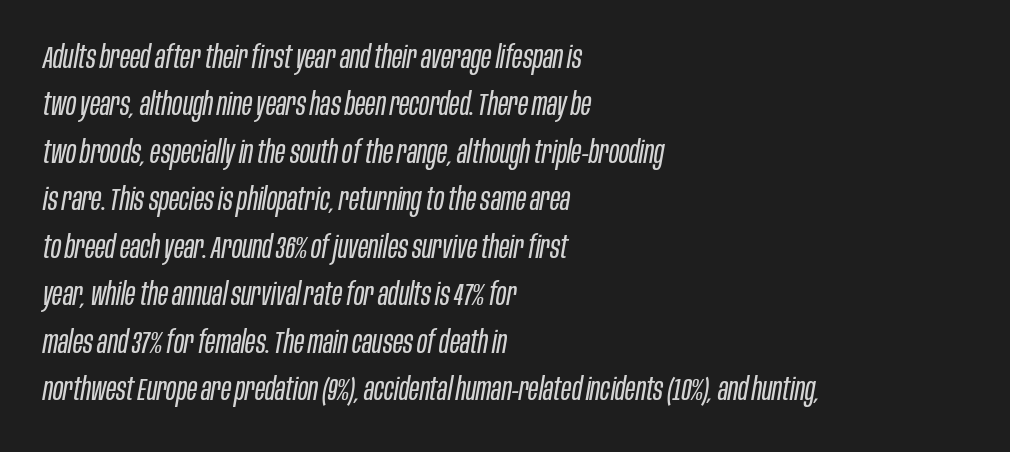
Q: Is the text bold? A: No.
Q: Is the text italic (slanted)? A: Yes, it leans right by about 10 degrees.
Q: Is the text underlined? A: No.
Q: How is the paragraph aligned? A: Left-aligned.
Q: Is the spacing between letters normal or unusually wide? A: Normal.
Q: Is the spacing between lines tight, normal or loose? A: Normal.
Q: Width (condensed, normal, or wide)? A: Condensed.
Q: Stroke contrast? A: Low.
Q: x-height? A: Large.
Q: Monospaced? A: No.
